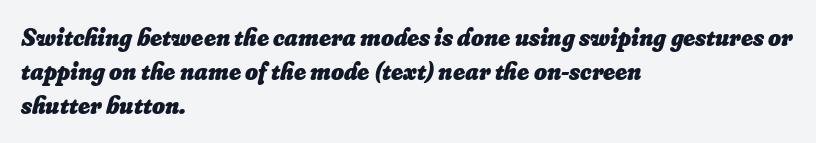
The image shows 25 px bold type, italic (leaning right); set left-aligned, normal line spacing (1.37x), normal letter spacing, not underlined.
